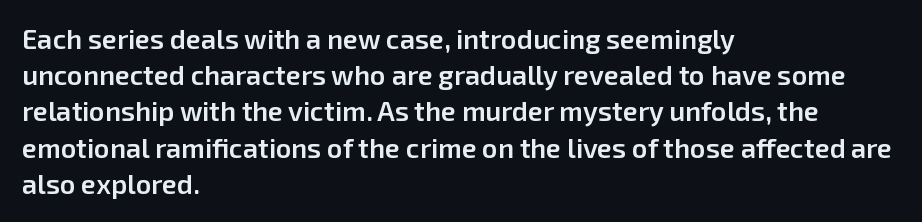
Q: Is the text bold? A: Semi-bold.
Q: Is the text italic (slanted)? A: No, it is upright.
Q: Is the text underlined? A: No.
Q: How is the paragraph aligned? A: Left-aligned.
Q: Is the spacing between letters normal or unusually wide? A: Normal.
Q: Is the spacing between lines tight, normal or loose? A: Normal.
